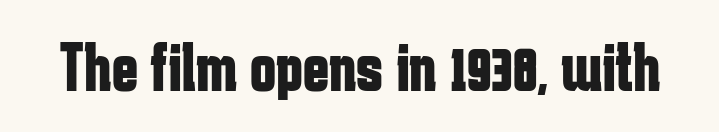
Q: Is the text bold? A: Yes.
Q: Is the text italic (slanted)? A: No, it is upright.
Q: Is the typeface a serif or a sans-serif typeface? A: Sans-serif.
Q: Is the text underlined? A: No.
Q: Is the spacing between letters normal or unusually wide? A: Normal.
Q: Width (condensed, normal, or wide)? A: Condensed.
Q: Stroke contrast? A: Low.
Q: x-height? A: Medium.
Q: Monospaced? A: No.
